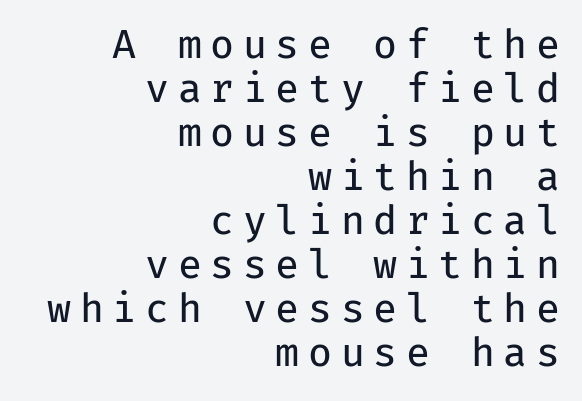
Letters rest on an invisible, unmarked baseline. A typesetter would call this leading minimal, almost set solid. Glyph-to-glyph distance is far greater than everyday printed text. Teacher's note: observe the even right margin — that is flush-right alignment. Think of a typewriter: that constant character pitch is what you see here.
